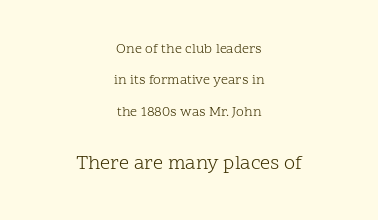
{"italic": "no", "bold": "no", "underline": "no", "align": "center", "line_spacing": "loose", "line_spacing_ratio": 2.24, "letter_spacing": "normal", "letter_spacing_em": 0.0, "larger_block": "second", "size_ratio": 1.43, "glyph_px": 20}
